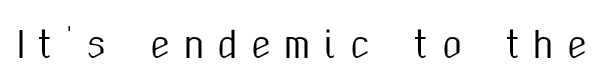
This rendering widens character spacing well past its baseline value. The strip under each line holds only bare page. Examine the stroke ends and you'll find no serifs. The font's upright variant was chosen for this text.
